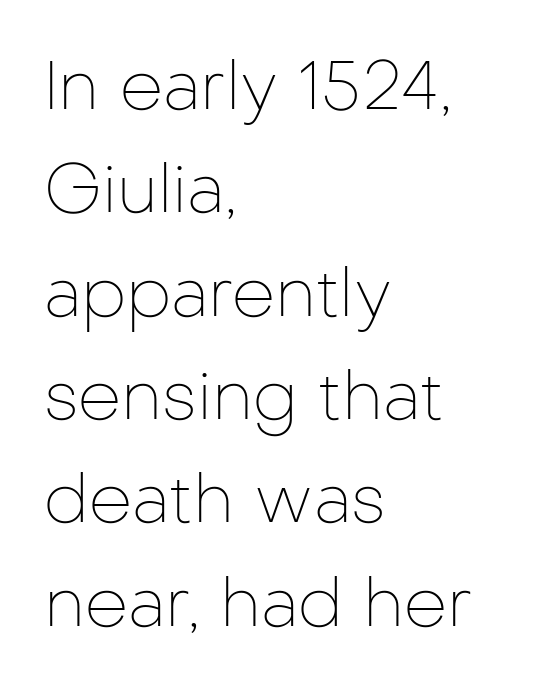
{"serif": "no", "italic": "no", "bold": "no", "weight": "thin", "width": "normal", "stroke_contrast": "low", "x_height": "medium", "monospaced": "no", "underline": "no", "align": "left", "line_spacing": "normal", "line_spacing_ratio": 1.52, "letter_spacing": "normal", "letter_spacing_em": 0.0, "glyph_px": 68}
